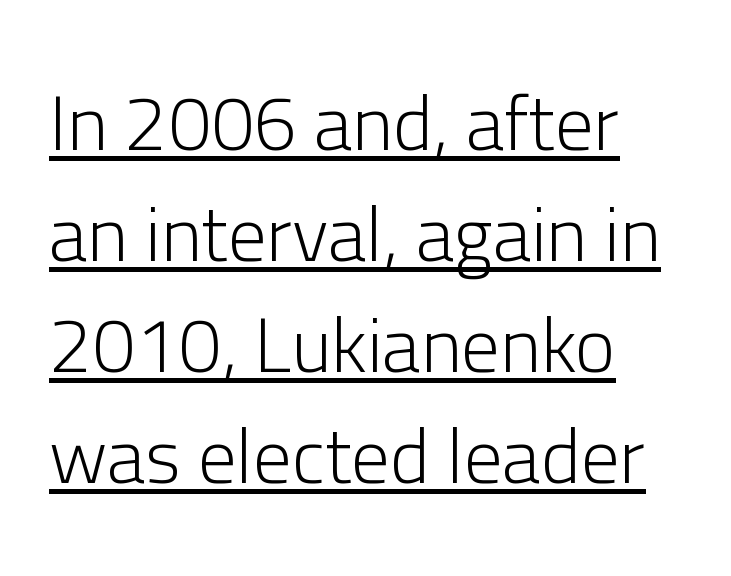
The image shows 77 px light sans-serif type, upright; set left-aligned, normal line spacing (1.44x), normal letter spacing, underlined; low stroke contrast and a medium x-height.
